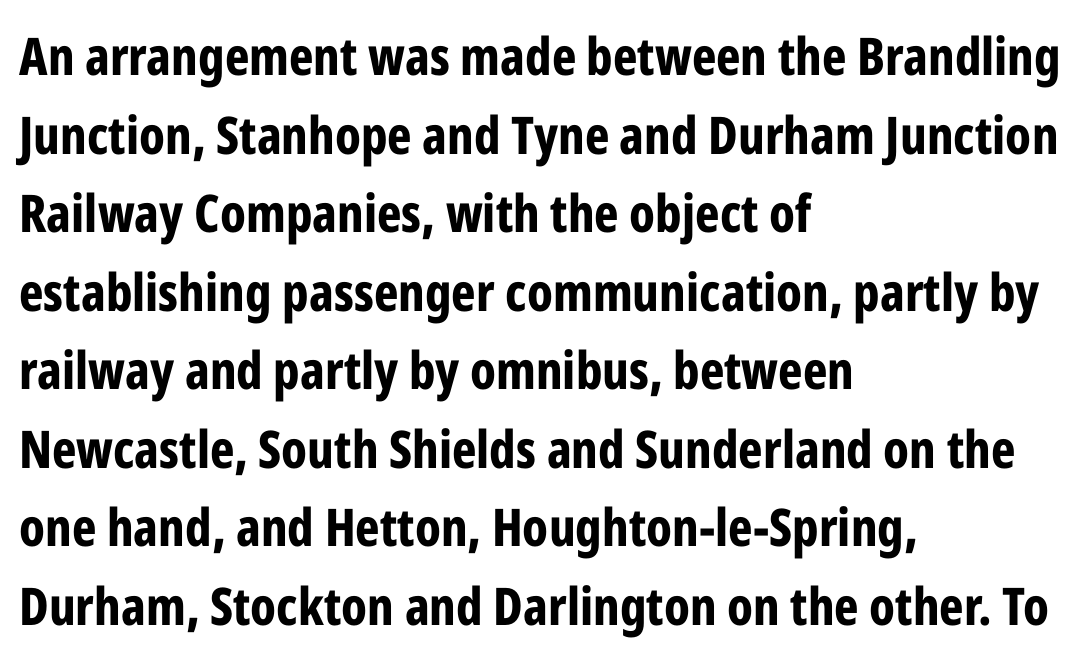
Q: Is the text bold? A: Yes.
Q: Is the text italic (slanted)? A: No, it is upright.
Q: Is the typeface a serif or a sans-serif typeface? A: Sans-serif.
Q: Is the text underlined? A: No.
Q: How is the paragraph aligned? A: Left-aligned.
Q: Is the spacing between letters normal or unusually wide? A: Normal.
Q: Is the spacing between lines tight, normal or loose? A: Normal.
Q: Width (condensed, normal, or wide)? A: Condensed.
Q: Stroke contrast? A: Low.
Q: x-height? A: Medium.
Q: Monospaced? A: No.
